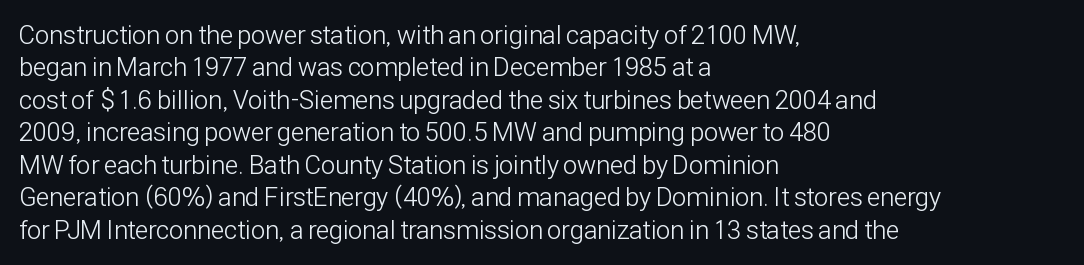
Q: Is the text bold? A: No.
Q: Is the text italic (slanted)? A: No, it is upright.
Q: Is the text underlined? A: No.
Q: How is the paragraph aligned? A: Left-aligned.
Q: Is the spacing between letters normal or unusually wide? A: Normal.
Q: Is the spacing between lines tight, normal or loose? A: Normal.
